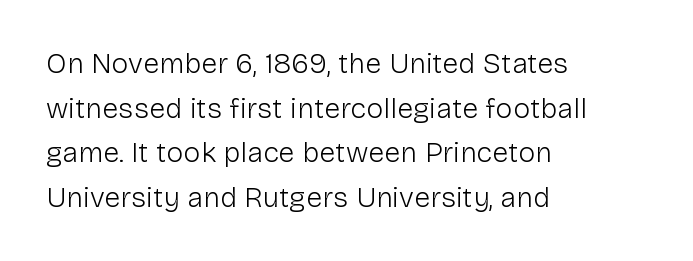
Words float on clear page, feet unadorned. If you drew a line through each stem, it would be perfectly vertical. Varying glyph widths throughout — classic text-font behaviour. The passage shown is not bold in any degree.
